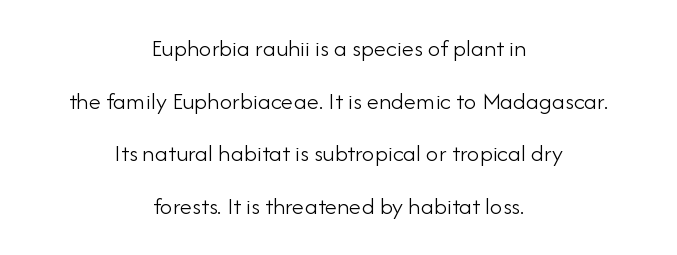
Typeset on center — no edge is straight. Descenders are the only things crossing below the line. Compared with typical paragraphs, the rows here are farther apart. The axis of the letterforms is exactly vertical. On a weight scale, this lands at 450 or below. Tracking value appears to be zero — textbook default spacing.
